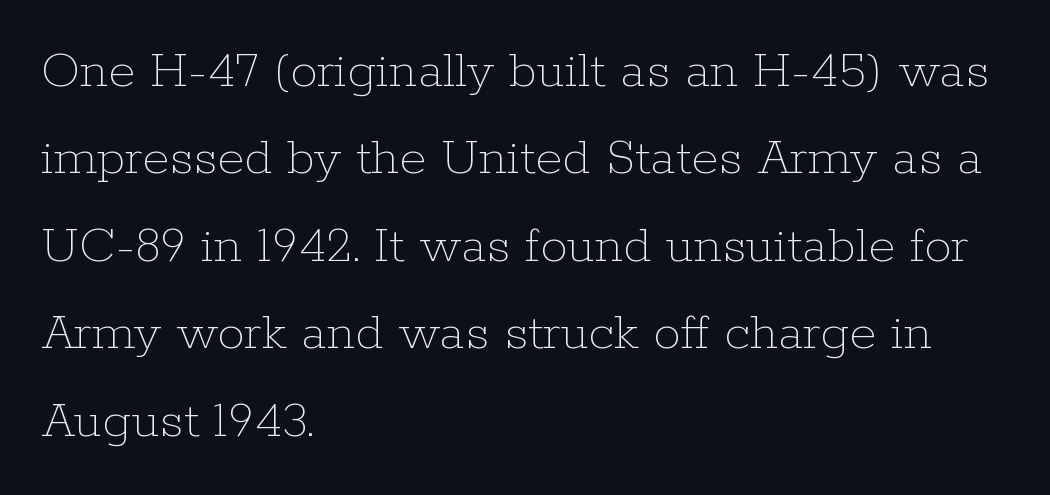
Q: Is the text bold? A: No.
Q: Is the text italic (slanted)? A: No, it is upright.
Q: Is the text underlined? A: No.
Q: How is the paragraph aligned? A: Left-aligned.
Q: Is the spacing between letters normal or unusually wide? A: Normal.
Q: Is the spacing between lines tight, normal or loose? A: Normal.
Q: Width (condensed, normal, or wide)? A: Normal.
Q: Stroke contrast? A: Low.
Q: x-height? A: Medium.
Q: Monospaced? A: No.
